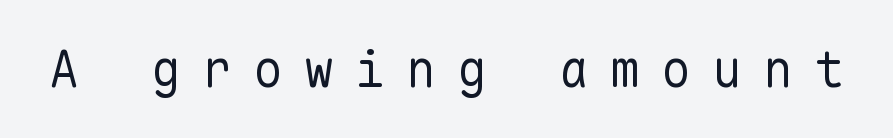
Q: Is the text bold? A: No.
Q: Is the text italic (slanted)? A: No, it is upright.
Q: Is the typeface a serif or a sans-serif typeface? A: Sans-serif.
Q: Is the text underlined? A: No.
Q: Is the spacing between letters normal or unusually wide? A: Unusually wide.
Q: Width (condensed, normal, or wide)? A: Normal.
Q: Stroke contrast? A: Low.
Q: x-height? A: Medium.
Q: Monospaced? A: Yes.
